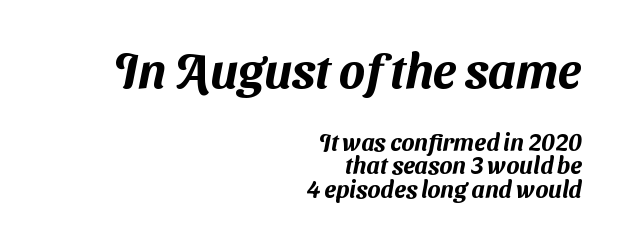
{"serif": "no", "width": "normal", "stroke_contrast": "medium", "x_height": "medium", "monospaced": "no", "underline": "no", "align": "right", "line_spacing": "tight", "line_spacing_ratio": 0.99, "letter_spacing": "normal", "letter_spacing_em": 0.0, "larger_block": "first", "size_ratio": 2.04, "glyph_px": 49}
